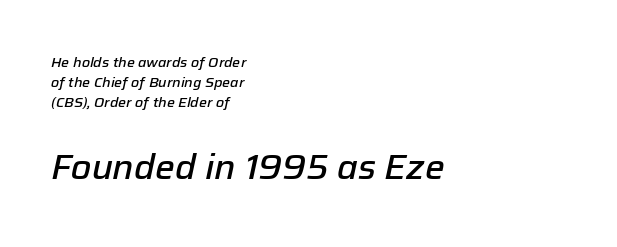
The image shows 35 px semibold type, italic (leaning right); set left-aligned, normal line spacing (1.43x), normal letter spacing, not underlined; the second (bottom) block is 2.5x larger; low stroke contrast and a medium x-height.
